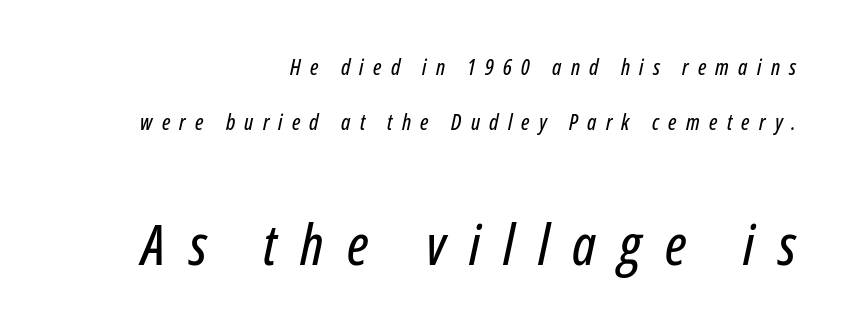
Q: Is the text italic (slanted)? A: Yes, it leans right by about 12 degrees.
Q: Is the text underlined? A: No.
Q: How is the paragraph aligned? A: Right-aligned.
Q: Is the spacing between letters normal or unusually wide? A: Unusually wide.
Q: Is the spacing between lines tight, normal or loose? A: Loose.
Q: Which block of text is set in a larger size, the first (top) or the second (bottom)? A: The second (bottom) one.
Q: Width (condensed, normal, or wide)? A: Condensed.
Q: Stroke contrast? A: Low.
Q: x-height? A: Medium.
Q: Monospaced? A: No.
